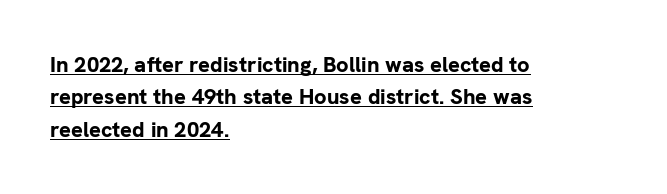
{"italic": "no", "bold": "yes", "underline": "yes", "align": "left", "line_spacing": "normal", "line_spacing_ratio": 1.47, "letter_spacing": "normal", "letter_spacing_em": 0.0, "glyph_px": 22}
